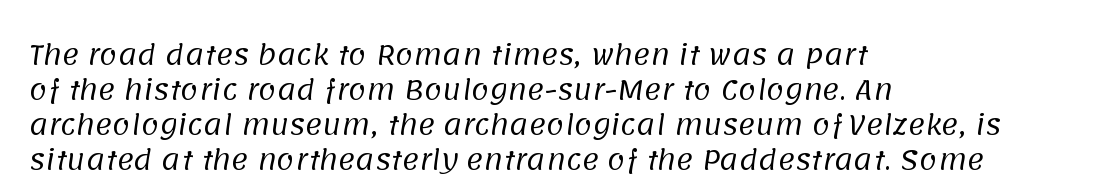
The space directly below the letters is spotless. In terms of leading, this rendering sits right in the middle. Notice how the passage keeps a crisp vertical edge on the left only. Tracking here is standard; glyphs follow each other at the usual distance.
